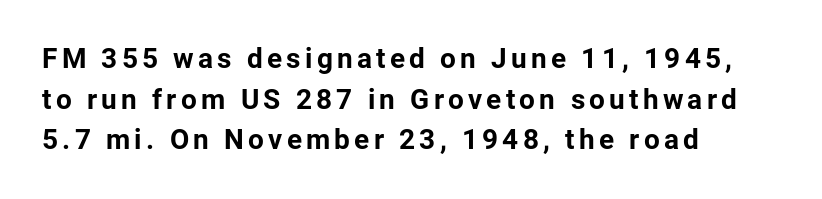
Q: Is the text bold? A: Yes.
Q: Is the text italic (slanted)? A: No, it is upright.
Q: Is the typeface a serif or a sans-serif typeface? A: Sans-serif.
Q: Is the text underlined? A: No.
Q: How is the paragraph aligned? A: Left-aligned.
Q: Is the spacing between lines tight, normal or loose? A: Normal.
Q: Width (condensed, normal, or wide)? A: Normal.
Q: Stroke contrast? A: Low.
Q: x-height? A: Medium.
Q: Monospaced? A: No.
